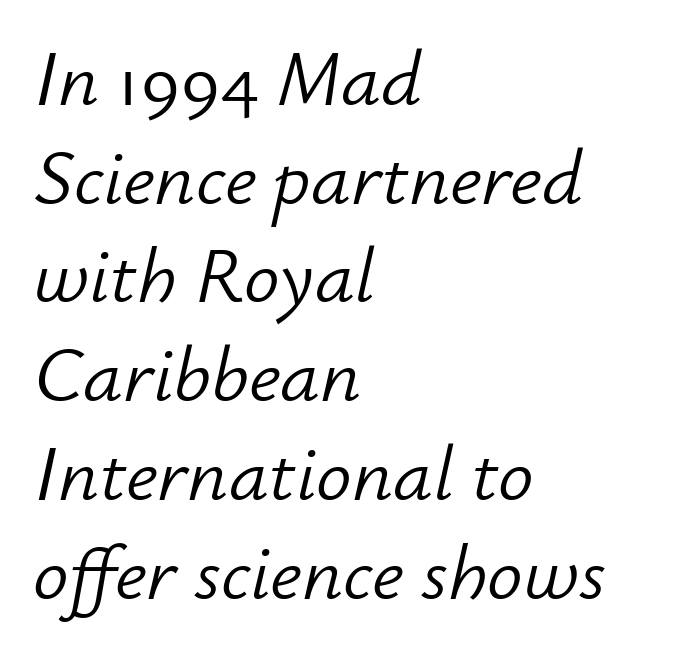
{"italic": "yes", "lean": "right", "slant_degrees": 12, "bold": "no", "weight": "light", "width": "normal", "stroke_contrast": "low", "x_height": "small", "monospaced": "no", "underline": "no", "align": "left", "line_spacing": "normal", "line_spacing_ratio": 1.25, "letter_spacing": "normal", "letter_spacing_em": 0.0, "glyph_px": 79}
